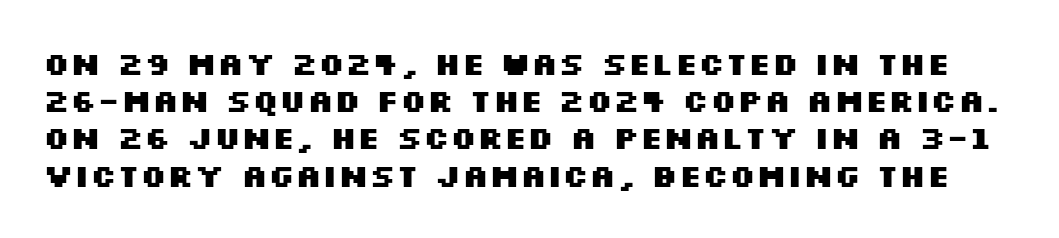
The image shows 31 px heavy, wide sans-serif type, upright; set line spacing 1.2x, normal letter spacing, not underlined; medium stroke contrast and a large x-height.
